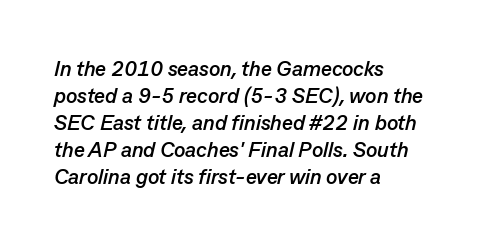
Typesetter's note: full bold, strokes at maximum text heaviness. The compositor pushed each line to the left boundary. This block has exactly the height ordinary leading produces. The type is set solid horizontally, with unmodified tracking. The passage shown leans; its letterforms are oblique. The foot of each line stays bare and open.
